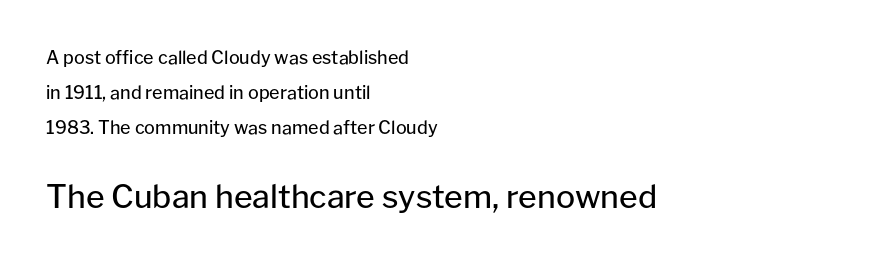
Q: Is the text bold? A: No.
Q: Is the text italic (slanted)? A: No, it is upright.
Q: Is the typeface a serif or a sans-serif typeface? A: Sans-serif.
Q: Is the text underlined? A: No.
Q: How is the paragraph aligned? A: Left-aligned.
Q: Is the spacing between letters normal or unusually wide? A: Normal.
Q: Is the spacing between lines tight, normal or loose? A: Loose.
Q: Which block of text is set in a larger size, the first (top) or the second (bottom)? A: The second (bottom) one.
Q: Width (condensed, normal, or wide)? A: Normal.
Q: Stroke contrast? A: Low.
Q: x-height? A: Medium.
Q: Monospaced? A: No.
